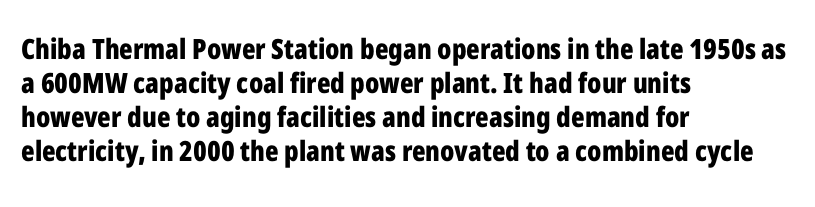
{"serif": "no", "italic": "no", "bold": "yes", "weight": "bold", "width": "condensed", "stroke_contrast": "low", "x_height": "medium", "monospaced": "no", "underline": "no", "align": "left", "line_spacing_ratio": 1.21, "letter_spacing": "normal", "letter_spacing_em": 0.0, "glyph_px": 28}
